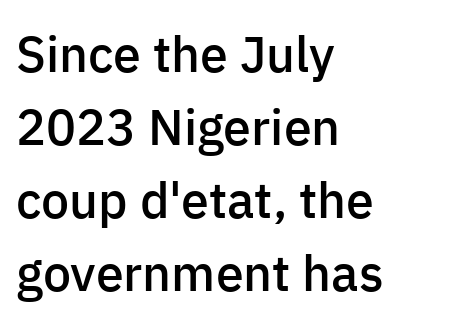
The font's upright variant was chosen for this text. Unlike a traditional serif, this face leaves its strokes unadorned. Reading down the block, your eye returns to a fixed left position each line. A semibold gives these letters moderate extra thickness, short of bold. The letters advance in unequal steps, a hallmark of proportional type. How are the letters spaced? Ordinarily, with no added tracking.
